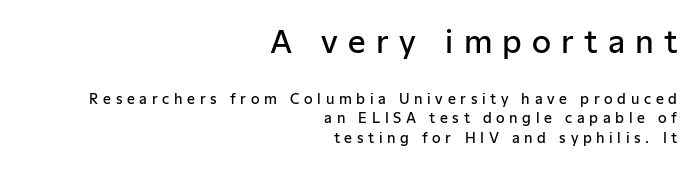
Q: Is the text bold? A: Semi-bold.
Q: Is the text italic (slanted)? A: No, it is upright.
Q: Is the typeface a serif or a sans-serif typeface? A: Sans-serif.
Q: Is the text underlined? A: No.
Q: How is the paragraph aligned? A: Right-aligned.
Q: Is the spacing between letters normal or unusually wide? A: Unusually wide.
Q: Is the spacing between lines tight, normal or loose? A: Normal.
Q: Which block of text is set in a larger size, the first (top) or the second (bottom)? A: The first (top) one.
Q: Width (condensed, normal, or wide)? A: Normal.
Q: Stroke contrast? A: Low.
Q: x-height? A: Medium.
Q: Monospaced? A: No.
